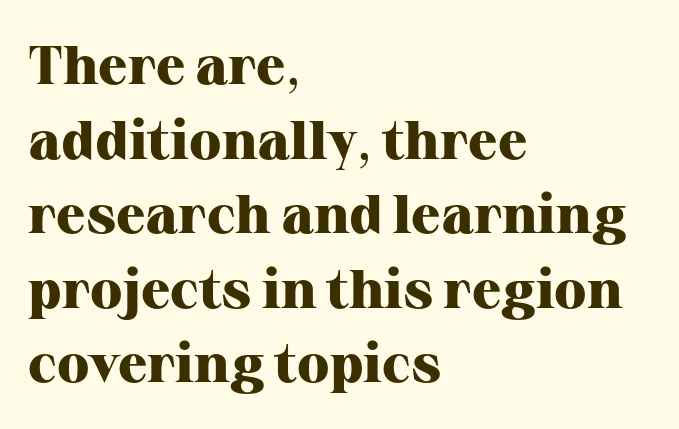
A typesetter would call this leading conventional body-copy spacing. The line texture is even and compact thanks to regular tracking. A typesetter would mark this as roman, not italic. Classification — serif.
